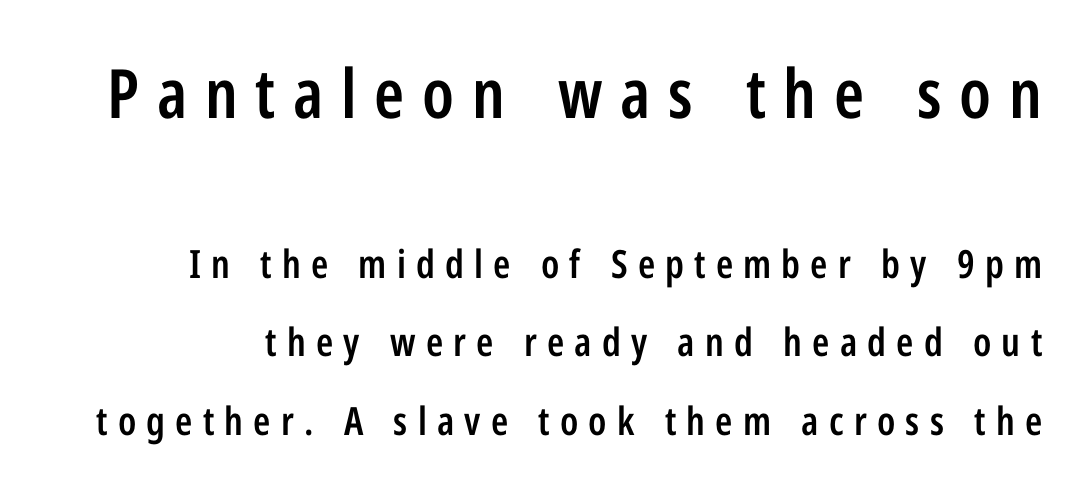
{"serif": "no", "italic": "no", "bold": "semi", "weight": "semibold", "width": "condensed", "stroke_contrast": "low", "x_height": "medium", "monospaced": "no", "underline": "no", "line_spacing": "loose", "line_spacing_ratio": 2.01, "letter_spacing": "wide", "letter_spacing_em": 0.26, "larger_block": "first", "size_ratio": 1.74, "glyph_px": 68}
